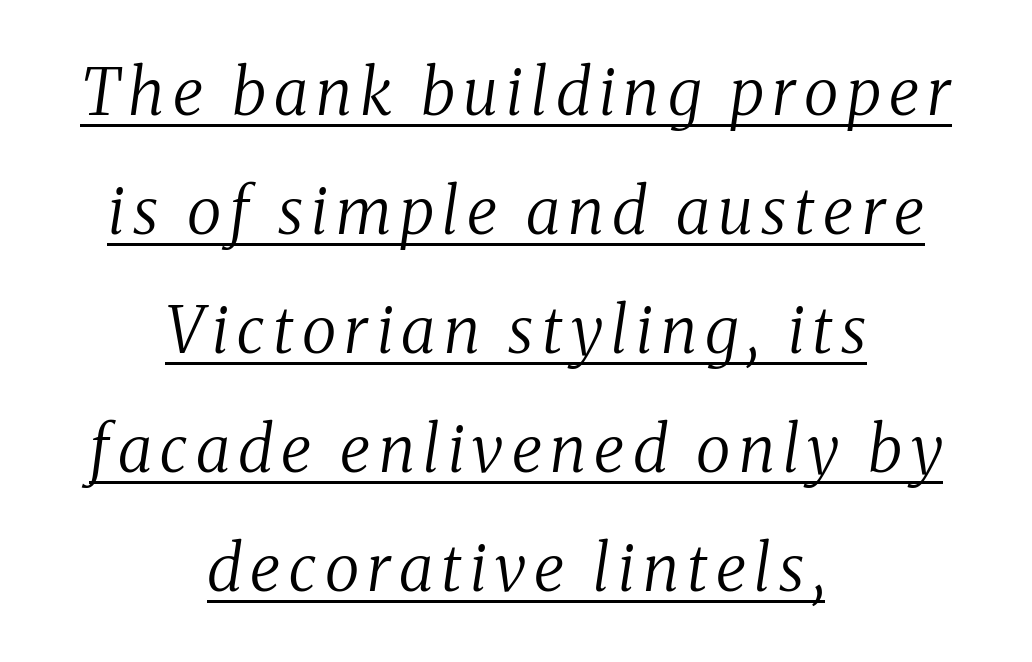
{"serif": "yes", "italic": "yes", "lean": "right", "slant_degrees": 8, "bold": "no", "weight": "regular", "width": "normal", "stroke_contrast": "medium", "x_height": "medium", "monospaced": "no", "underline": "yes", "align": "center", "line_spacing_ratio": 1.86, "glyph_px": 64}
